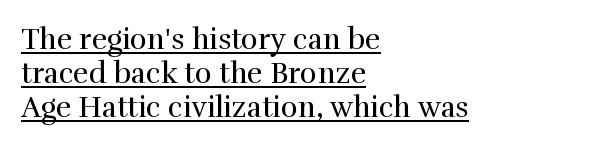
{"serif": "yes", "italic": "no", "bold": "no", "weight": "regular", "width": "normal", "stroke_contrast": "high", "x_height": "medium", "monospaced": "no", "underline": "yes", "align": "left", "line_spacing_ratio": 1.18, "letter_spacing": "normal", "letter_spacing_em": 0.0, "glyph_px": 29}
